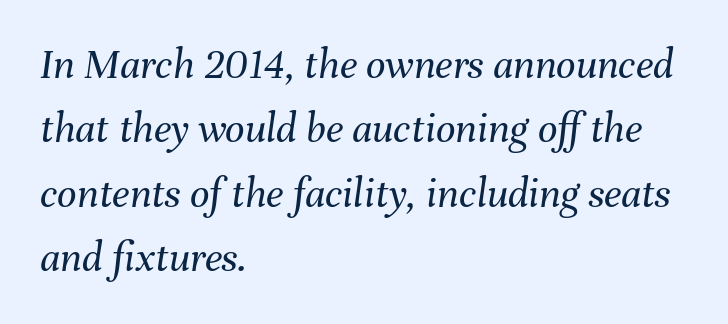
The image shows 43 px regular-weight type, italic (leaning right); set left-aligned, normal line spacing (1.5x), normal letter spacing, not underlined; medium stroke contrast and a medium x-height.
